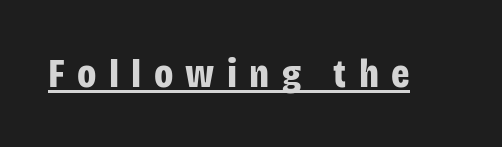
{"serif": "no", "italic": "no", "bold": "yes", "weight": "bold", "width": "condensed", "stroke_contrast": "low", "x_height": "large", "monospaced": "no", "underline": "yes", "letter_spacing": "wide", "letter_spacing_em": 0.3, "glyph_px": 41}
